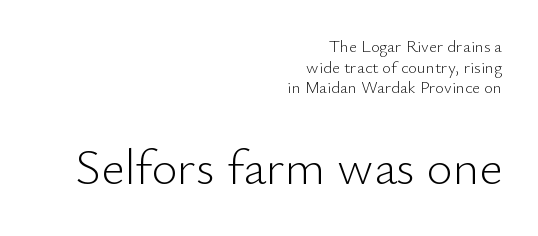
Line endings align vertically; line beginnings do not. A light-to-regular cut is what we see here. Look at the glyph heights: the lower group is clearly the bigger setting. Do the letters lean? They stand straight. You could call the tracking neutral — neither tight nor loose. The baseline area is clear.
